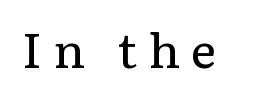
The image shows 48 px regular-weight serif type, upright; set unusually wide letter spacing (+0.24 em), not underlined; low stroke contrast and a medium x-height.
